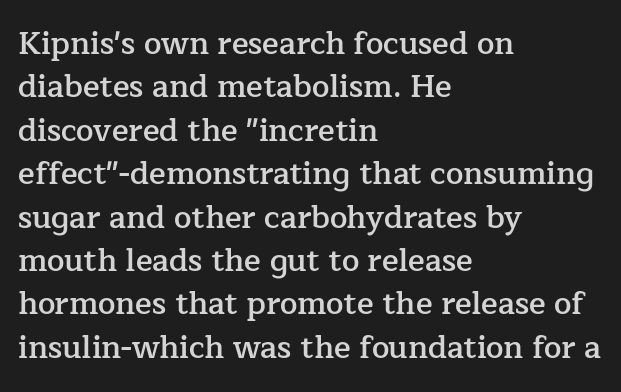
{"serif": "yes", "italic": "no", "bold": "semi", "weight": "semibold", "width": "normal", "stroke_contrast": "low", "x_height": "medium", "monospaced": "no", "underline": "no", "align": "left", "line_spacing": "normal", "line_spacing_ratio": 1.4, "letter_spacing": "normal", "letter_spacing_em": 0.0, "glyph_px": 31}
